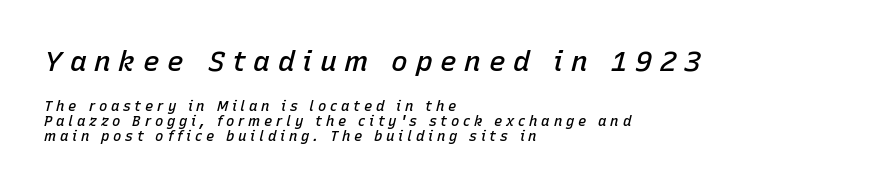
{"italic": "yes", "lean": "right", "slant_degrees": 15, "bold": "semi", "weight": "semibold", "width": "normal", "stroke_contrast": "low", "x_height": "medium", "monospaced": "no", "underline": "no", "align": "left", "line_spacing": "tight", "line_spacing_ratio": 1.08, "letter_spacing": "wide", "letter_spacing_em": 0.27, "larger_block": "first", "size_ratio": 2.0, "glyph_px": 28}
